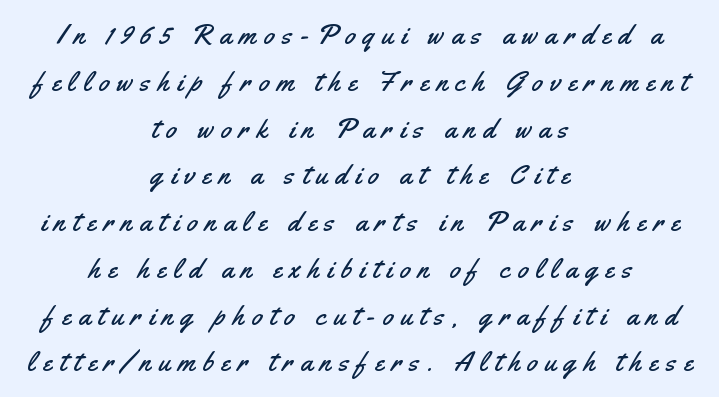
Both edges are ragged and mirror each other, which tells us the setting is centered. To sum up the face: it is a sans, with no serifs. Proportional: the letters do not fall into vertical columns.
